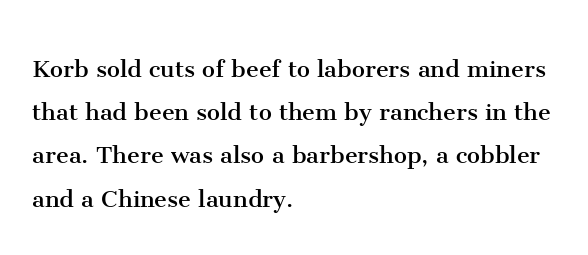
The image shows 29 px regular-weight serif type, upright; set left-aligned, normal line spacing (1.49x), normal letter spacing, not underlined; medium stroke contrast and a medium x-height.
